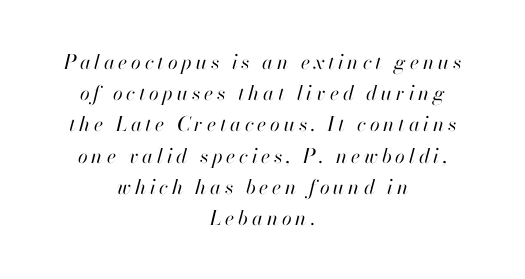
Q: Is the text bold? A: No.
Q: Is the text italic (slanted)? A: Yes, it leans right by about 13 degrees.
Q: Is the text underlined? A: No.
Q: How is the paragraph aligned? A: Centered.
Q: Is the spacing between lines tight, normal or loose? A: Normal.
